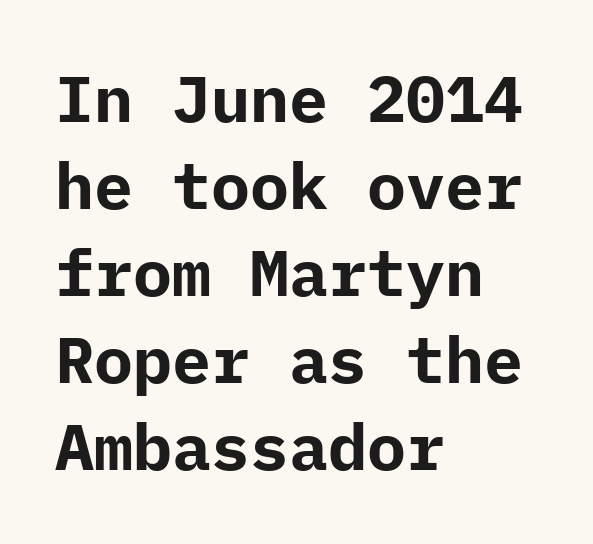
Q: Is the text bold? A: Yes.
Q: Is the text italic (slanted)? A: No, it is upright.
Q: Is the typeface a serif or a sans-serif typeface? A: Sans-serif.
Q: Is the text underlined? A: No.
Q: How is the paragraph aligned? A: Left-aligned.
Q: Is the spacing between letters normal or unusually wide? A: Normal.
Q: Is the spacing between lines tight, normal or loose? A: Normal.
Q: Width (condensed, normal, or wide)? A: Normal.
Q: Stroke contrast? A: Low.
Q: x-height? A: Medium.
